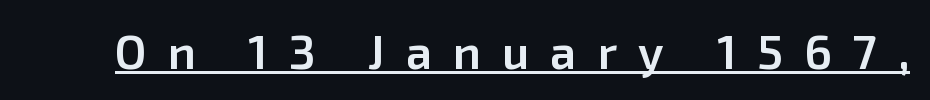
{"serif": "no", "italic": "no", "bold": "semi", "weight": "semibold", "width": "normal", "stroke_contrast": "low", "x_height": "medium", "monospaced": "no", "underline": "yes", "letter_spacing": "wide", "letter_spacing_em": 0.45, "glyph_px": 47}
